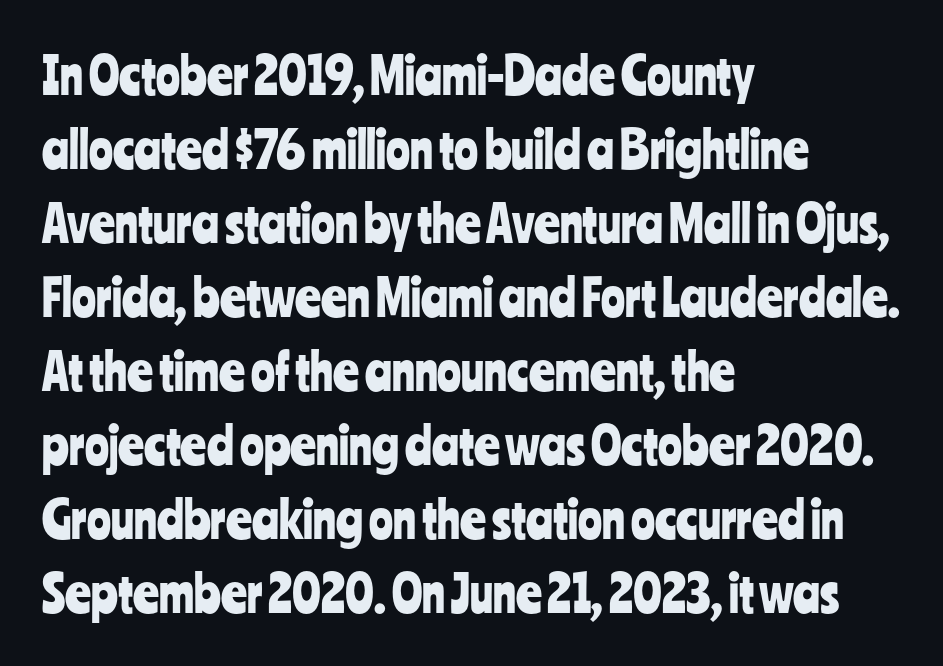
{"serif": "no", "italic": "no", "width": "condensed", "stroke_contrast": "low", "x_height": "medium", "monospaced": "no", "underline": "no", "align": "left", "line_spacing": "normal", "line_spacing_ratio": 1.48, "letter_spacing": "normal", "letter_spacing_em": 0.0, "glyph_px": 50}
